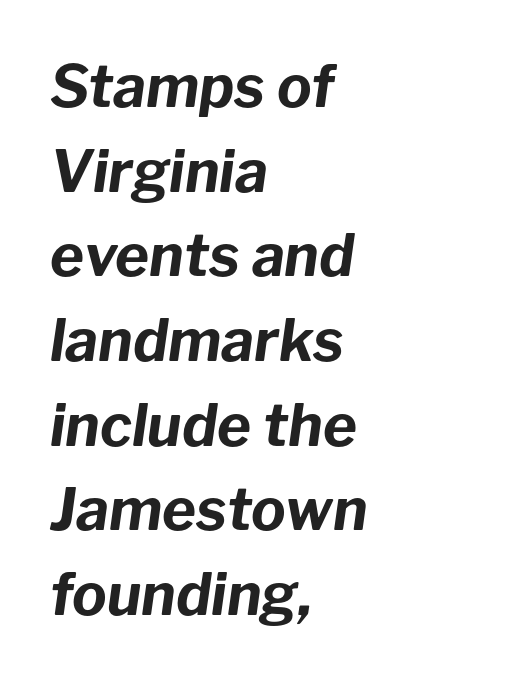
The space beneath each line is pristine and unruled. Does the leading feel generous? No, just average. Horizontal alignment here is leftward, the default for most running prose. Here the glyphs are tracked normally, forming tight word shapes.
